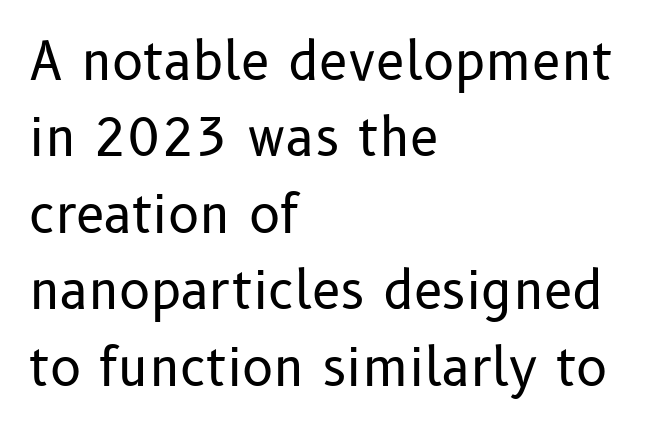
Q: Is the text bold? A: No.
Q: Is the text italic (slanted)? A: No, it is upright.
Q: Is the typeface a serif or a sans-serif typeface? A: Sans-serif.
Q: Is the text underlined? A: No.
Q: How is the paragraph aligned? A: Left-aligned.
Q: Is the spacing between letters normal or unusually wide? A: Normal.
Q: Is the spacing between lines tight, normal or loose? A: Normal.
Q: Width (condensed, normal, or wide)? A: Normal.
Q: Stroke contrast? A: Low.
Q: x-height? A: Medium.
Q: Monospaced? A: No.
